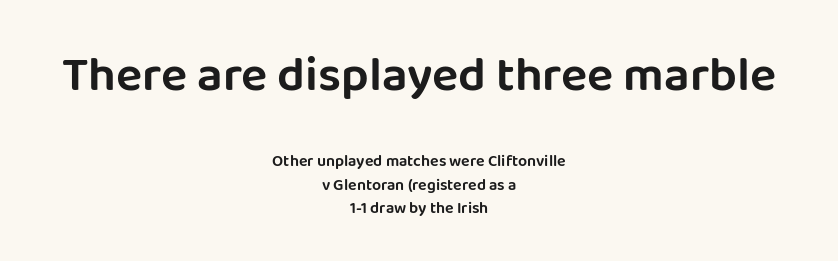
The image shows 49 px sans-serif type, upright; set centered, normal line spacing (1.47x), normal letter spacing, not underlined; the first (top) block is 3.06x larger; low stroke contrast and a large x-height.
